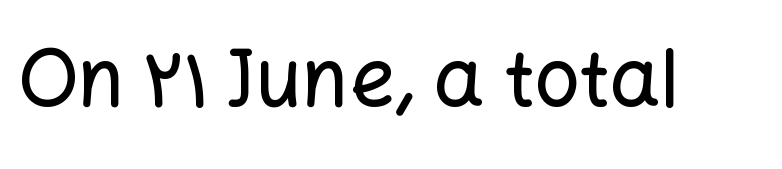
The image shows 80 px sans-serif type, upright; set normal letter spacing, not underlined; low stroke contrast and a medium x-height.
